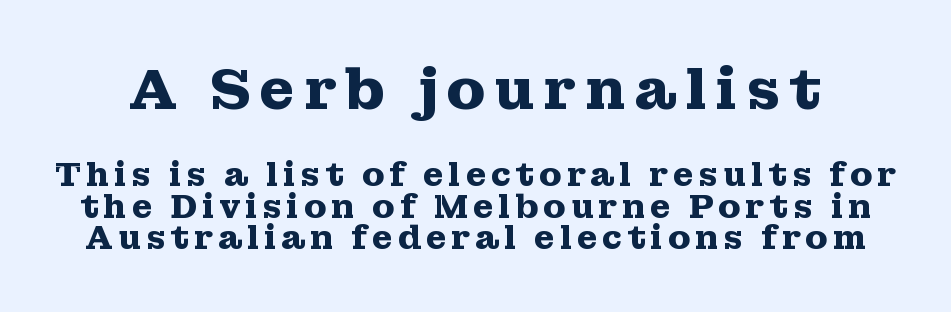
Q: Is the text bold? A: Yes.
Q: Is the text italic (slanted)? A: No, it is upright.
Q: Is the typeface a serif or a sans-serif typeface? A: Serif.
Q: Is the text underlined? A: No.
Q: Is the spacing between lines tight, normal or loose? A: Tight.
Q: Which block of text is set in a larger size, the first (top) or the second (bottom)? A: The first (top) one.
Q: Width (condensed, normal, or wide)? A: Wide.
Q: Stroke contrast? A: Medium.
Q: x-height? A: Medium.
Q: Monospaced? A: No.
